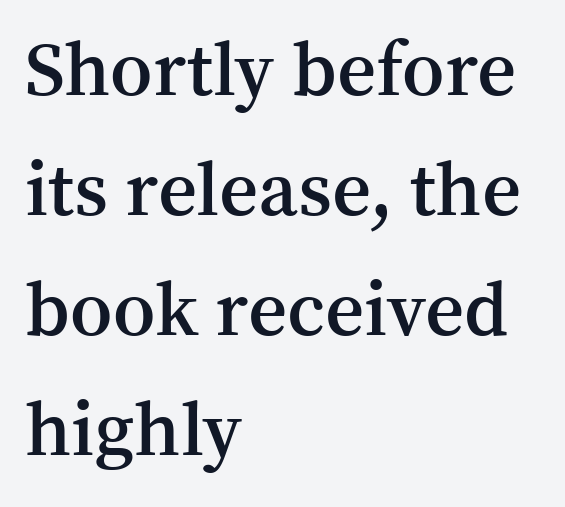
A typesetter would call this zero additional tracking. Students, this is semibold: more ink than regular, less than bold. Only glyphs here, with clear space below each row. The specimen reads as upright at a glance. The passage shown is typed in a proportional face where columns would drift.
